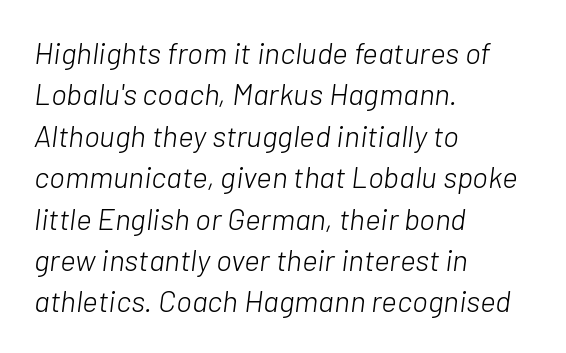
Q: Is the text bold? A: No.
Q: Is the text italic (slanted)? A: Yes, it leans right by about 7 degrees.
Q: Is the text underlined? A: No.
Q: How is the paragraph aligned? A: Left-aligned.
Q: Is the spacing between letters normal or unusually wide? A: Normal.
Q: Is the spacing between lines tight, normal or loose? A: Normal.
Q: Width (condensed, normal, or wide)? A: Normal.
Q: Stroke contrast? A: Low.
Q: x-height? A: Medium.
Q: Monospaced? A: No.
